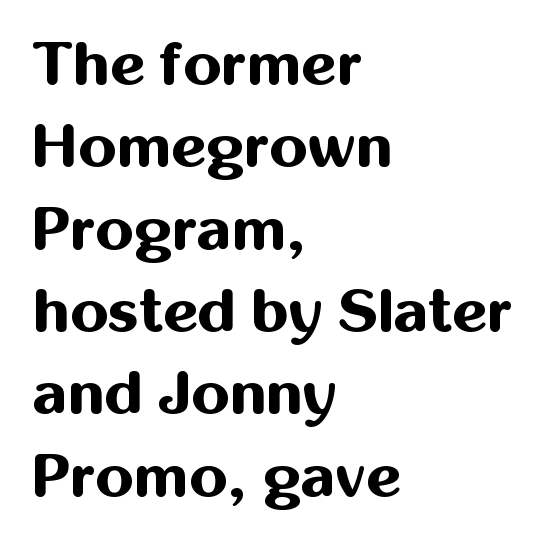
Q: Is the text bold? A: Yes.
Q: Is the text italic (slanted)? A: No, it is upright.
Q: Is the typeface a serif or a sans-serif typeface? A: Sans-serif.
Q: Is the text underlined? A: No.
Q: How is the paragraph aligned? A: Left-aligned.
Q: Is the spacing between letters normal or unusually wide? A: Normal.
Q: Is the spacing between lines tight, normal or loose? A: Normal.
Q: Width (condensed, normal, or wide)? A: Normal.
Q: Stroke contrast? A: Medium.
Q: x-height? A: Medium.
Q: Monospaced? A: No.
